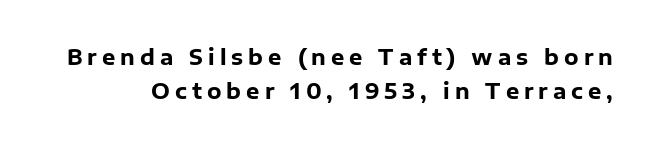
Q: Is the text bold? A: Yes.
Q: Is the text italic (slanted)? A: No, it is upright.
Q: Is the text underlined? A: No.
Q: Is the spacing between letters normal or unusually wide? A: Unusually wide.
Q: Is the spacing between lines tight, normal or loose? A: Normal.
